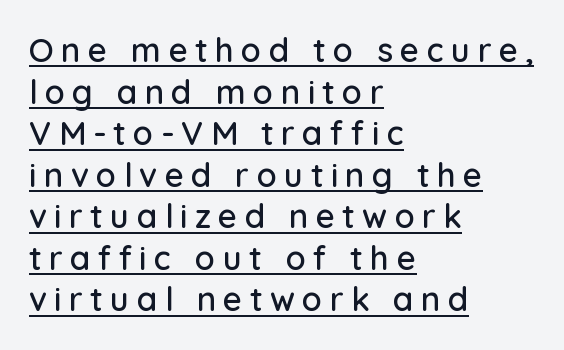
The image shows 33 px sans-serif type, upright; set left-aligned, normal line spacing (1.26x), unusually wide letter spacing (+0.22 em), underlined; low stroke contrast and a medium x-height.
